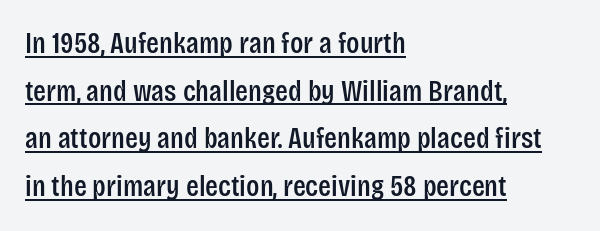
The image shows 30 px condensed sans-serif type, upright; set left-aligned, normal line spacing (1.59x), normal letter spacing, underlined; low stroke contrast and a large x-height.
